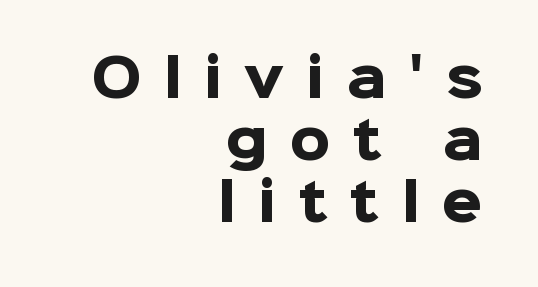
The image shows 52 px heavy sans-serif type, upright; set right-aligned, line spacing 1.19x, unusually wide letter spacing (+0.43 em), not underlined; low stroke contrast and a medium x-height.
